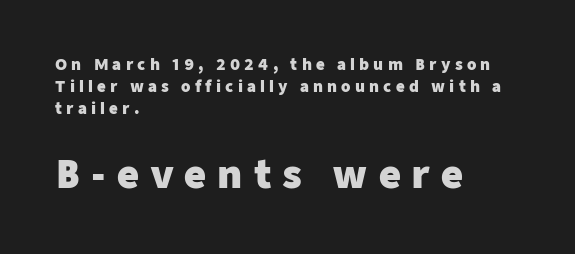
The image shows 38 px heavy sans-serif type, upright; set left-aligned, normal line spacing (1.46x), unusually wide letter spacing (+0.28 em), not underlined; the second (bottom) block is 2.53x larger; low stroke contrast and a medium x-height.
